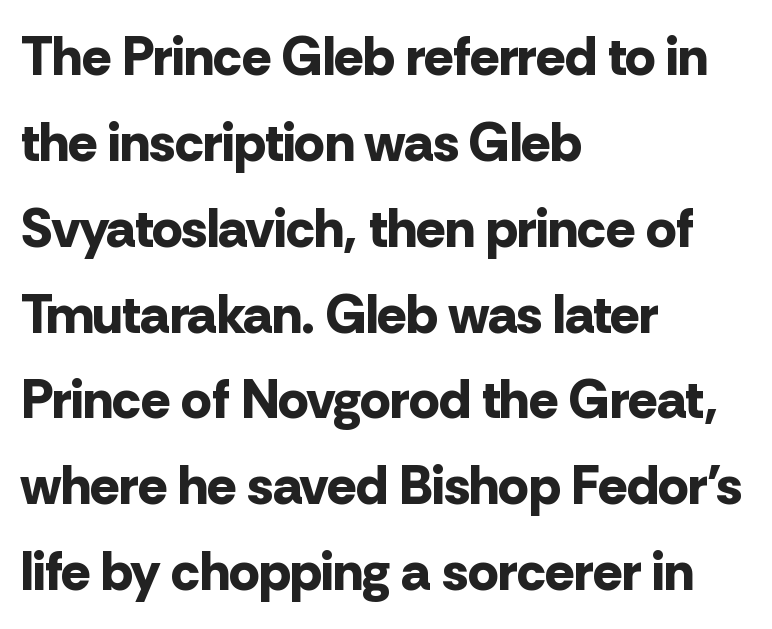
Q: Is the text bold? A: Yes.
Q: Is the text italic (slanted)? A: No, it is upright.
Q: Is the typeface a serif or a sans-serif typeface? A: Sans-serif.
Q: Is the text underlined? A: No.
Q: How is the paragraph aligned? A: Left-aligned.
Q: Is the spacing between letters normal or unusually wide? A: Normal.
Q: Is the spacing between lines tight, normal or loose? A: Normal.
Q: Width (condensed, normal, or wide)? A: Normal.
Q: Stroke contrast? A: Low.
Q: x-height? A: Medium.
Q: Monospaced? A: No.
